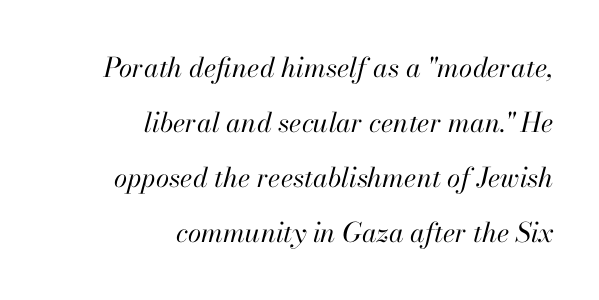
{"italic": "yes", "lean": "right", "slant_degrees": 13, "bold": "no", "underline": "no", "align": "right", "line_spacing": "loose", "line_spacing_ratio": 2.04, "letter_spacing": "normal", "letter_spacing_em": 0.0, "glyph_px": 27}
